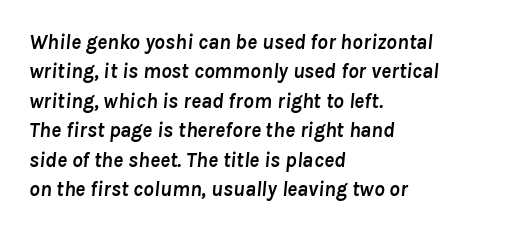
Q: Is the text bold? A: Yes.
Q: Is the text italic (slanted)? A: Yes, it leans right by about 8 degrees.
Q: Is the text underlined? A: No.
Q: How is the paragraph aligned? A: Left-aligned.
Q: Is the spacing between letters normal or unusually wide? A: Normal.
Q: Is the spacing between lines tight, normal or loose? A: Normal.
